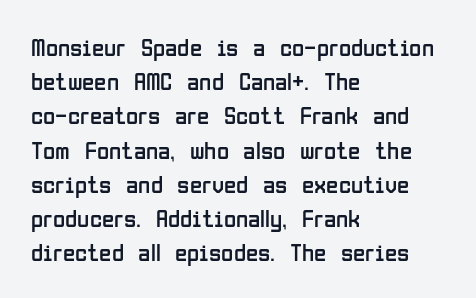
Q: Is the text bold? A: No.
Q: Is the text italic (slanted)? A: No, it is upright.
Q: Is the text underlined? A: No.
Q: How is the paragraph aligned? A: Left-aligned.
Q: Is the spacing between letters normal or unusually wide? A: Normal.
Q: Is the spacing between lines tight, normal or loose? A: Normal.
